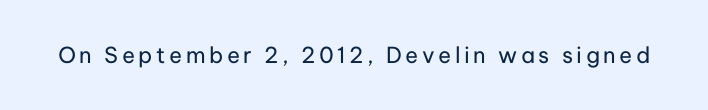
{"italic": "no", "bold": "no", "underline": "no", "glyph_px": 22}
